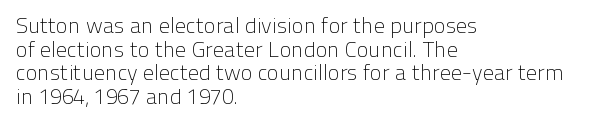
Q: Is the text bold? A: No.
Q: Is the text italic (slanted)? A: No, it is upright.
Q: Is the text underlined? A: No.
Q: How is the paragraph aligned? A: Left-aligned.
Q: Is the spacing between letters normal or unusually wide? A: Normal.
Q: Is the spacing between lines tight, normal or loose? A: Tight.
